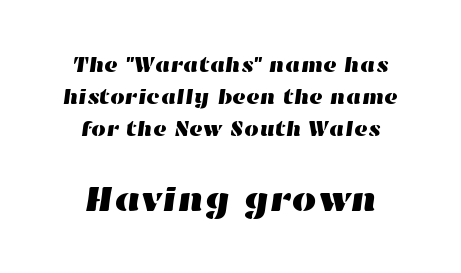
The passage shown is typed in a proportional face where columns would drift. Which of the two is more prominent by size? The second, at the bottom. Each line is balanced around a shared central axis. Leading: standard. These lines keep a tight, regular rhythm from letter to letter.
